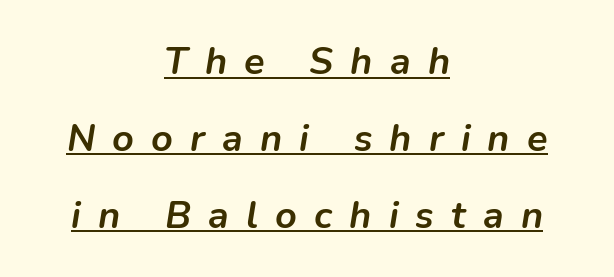
{"italic": "yes", "lean": "right", "slant_degrees": 9, "bold": "yes", "weight": "semibold", "width": "normal", "stroke_contrast": "low", "x_height": "medium", "monospaced": "no", "underline": "yes", "align": "center", "line_spacing": "loose", "line_spacing_ratio": 2.02, "letter_spacing": "wide", "letter_spacing_em": 0.45, "glyph_px": 38}
